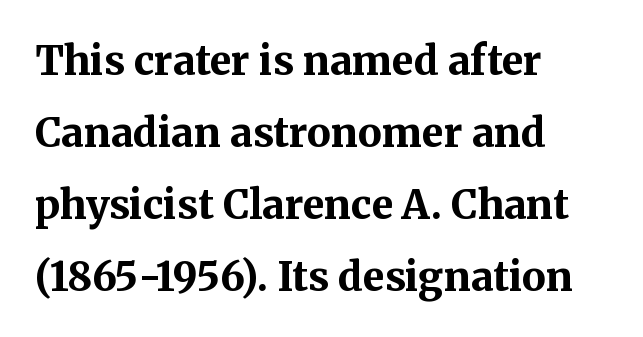
The image shows 40 px bold serif type, upright; set left-aligned, line spacing 1.8x, normal letter spacing, not underlined; medium stroke contrast and a medium x-height.
